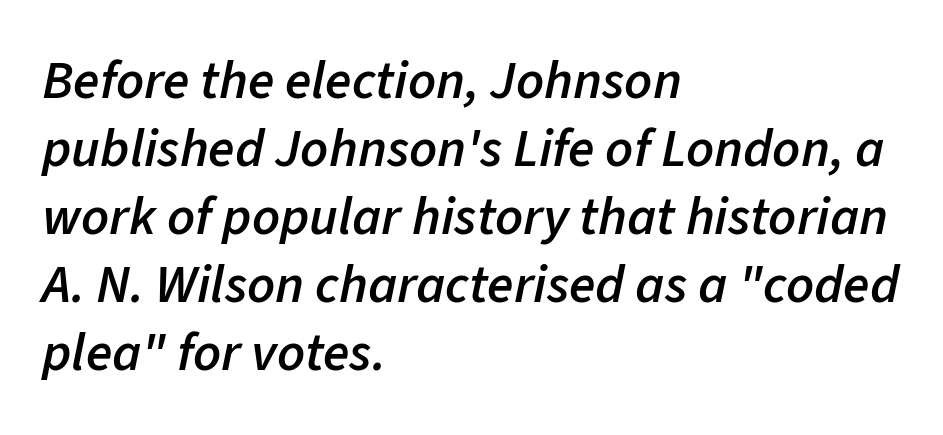
{"italic": "yes", "lean": "right", "slant_degrees": 11, "bold": "semi", "weight": "semibold", "width": "normal", "stroke_contrast": "low", "x_height": "medium", "monospaced": "no", "underline": "no", "align": "left", "line_spacing": "normal", "line_spacing_ratio": 1.26, "letter_spacing": "normal", "letter_spacing_em": 0.0, "glyph_px": 54}
